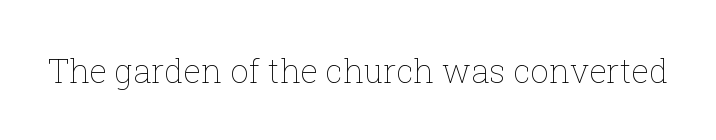
{"italic": "no", "bold": "no", "weight": "thin", "width": "normal", "stroke_contrast": "low", "x_height": "medium", "monospaced": "no", "underline": "no", "letter_spacing": "normal", "letter_spacing_em": 0.0, "glyph_px": 33}
